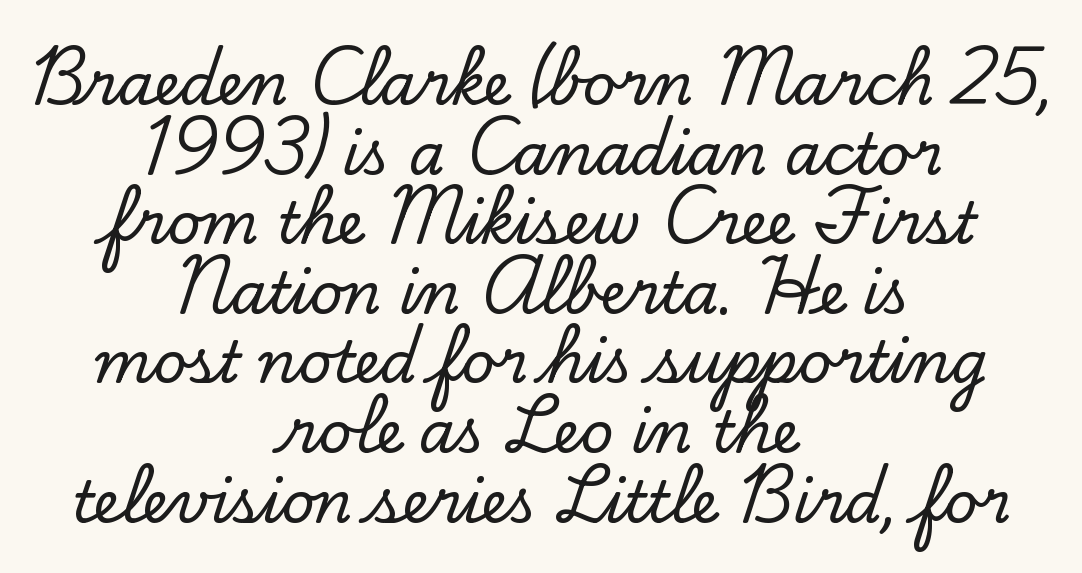
The text block is weighted toward neither margin, spreading evenly from the middle. The zone under the glyphs is completely vacant. The type is set solid horizontally, with unmodified tracking.
